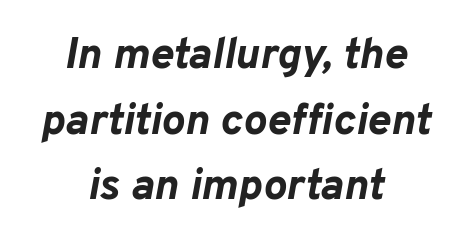
Q: Is the text bold? A: Yes.
Q: Is the text italic (slanted)? A: Yes, it leans right by about 10 degrees.
Q: Is the text underlined? A: No.
Q: How is the paragraph aligned? A: Centered.
Q: Is the spacing between letters normal or unusually wide? A: Normal.
Q: Is the spacing between lines tight, normal or loose? A: Normal.
Q: Width (condensed, normal, or wide)? A: Normal.
Q: Stroke contrast? A: Low.
Q: x-height? A: Medium.
Q: Monospaced? A: No.
